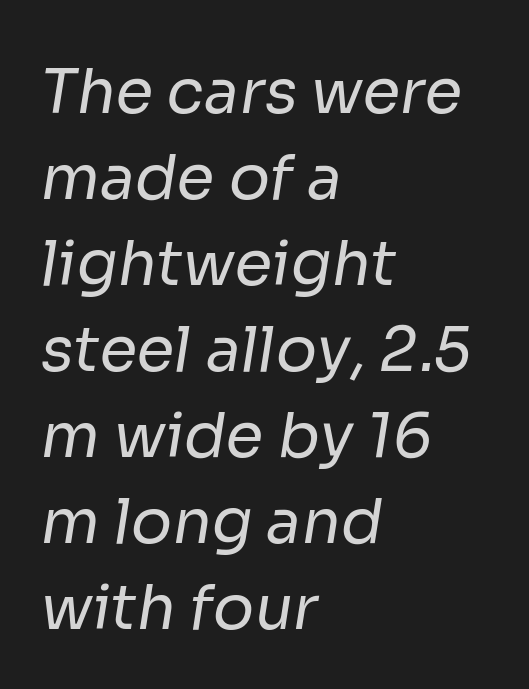
The image shows 61 px regular-weight sans-serif type; set left-aligned, normal line spacing (1.41x), normal letter spacing, not underlined; low stroke contrast and a medium x-height.
